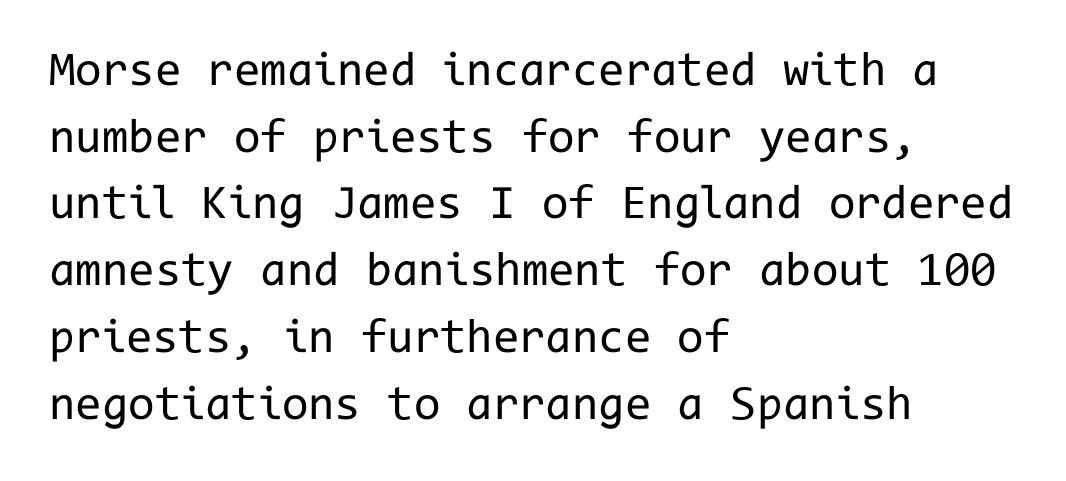
Q: Is the text bold? A: No.
Q: Is the text italic (slanted)? A: No, it is upright.
Q: Is the typeface a serif or a sans-serif typeface? A: Sans-serif.
Q: Is the text underlined? A: No.
Q: How is the paragraph aligned? A: Left-aligned.
Q: Is the spacing between letters normal or unusually wide? A: Normal.
Q: Is the spacing between lines tight, normal or loose? A: Normal.
Q: Width (condensed, normal, or wide)? A: Normal.
Q: Stroke contrast? A: Low.
Q: x-height? A: Medium.
Q: Monospaced? A: Yes.
